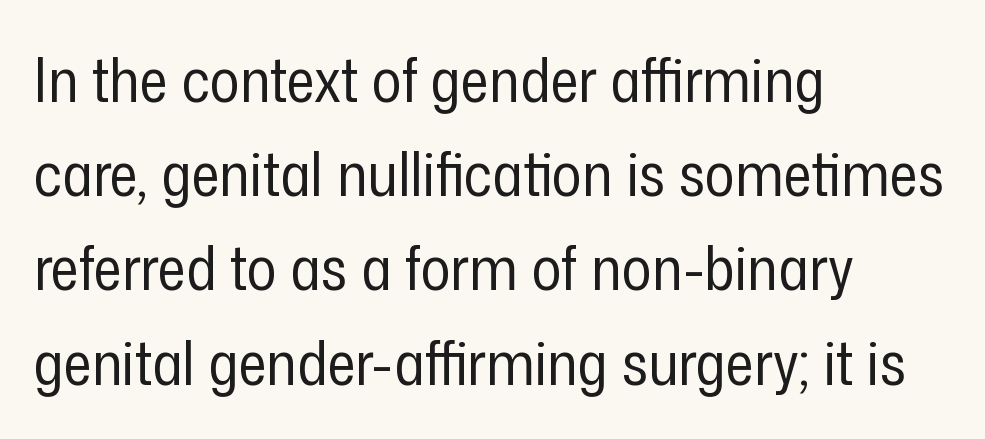
{"serif": "no", "italic": "no", "bold": "no", "weight": "regular", "width": "condensed", "stroke_contrast": "low", "x_height": "medium", "monospaced": "no", "underline": "no", "align": "left", "line_spacing": "normal", "line_spacing_ratio": 1.52, "letter_spacing": "normal", "letter_spacing_em": 0.0, "glyph_px": 62}
